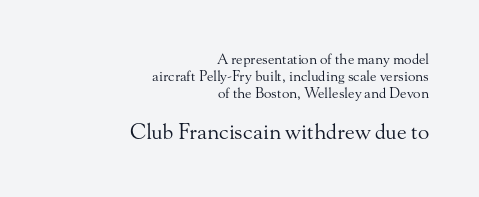
{"italic": "no", "bold": "no", "underline": "no", "align": "right", "line_spacing_ratio": 1.22, "letter_spacing": "normal", "letter_spacing_em": 0.0, "larger_block": "second", "size_ratio": 1.5, "glyph_px": 21}
